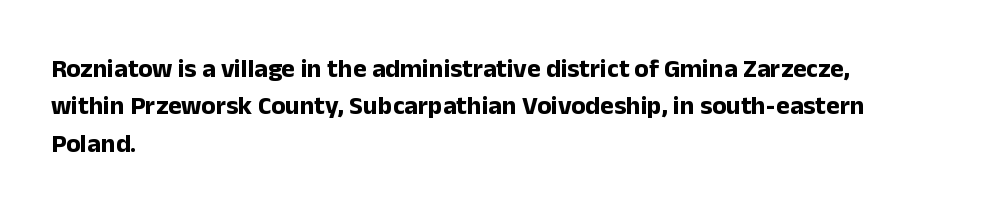
The image shows 26 px bold type, upright; set left-aligned, normal line spacing (1.44x), normal letter spacing, not underlined.
